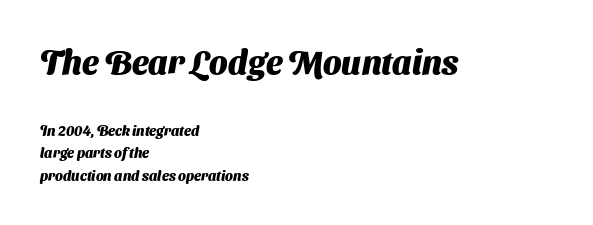
The image shows 33 px heavy sans-serif type; set left-aligned, normal line spacing (1.64x), normal letter spacing, not underlined; the first (top) block is 2.36x larger; medium stroke contrast and a medium x-height.
